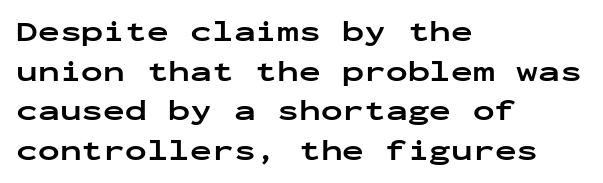
{"serif": "no", "italic": "no", "bold": "yes", "weight": "bold", "width": "wide", "stroke_contrast": "low", "x_height": "medium", "monospaced": "yes", "underline": "no", "align": "left", "line_spacing": "normal", "line_spacing_ratio": 1.37, "letter_spacing": "normal", "letter_spacing_em": 0.0, "glyph_px": 29}
